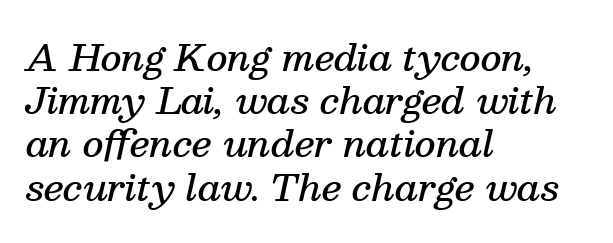
{"serif": "yes", "italic": "yes", "lean": "right", "slant_degrees": 13, "bold": "semi", "weight": "semibold", "width": "normal", "stroke_contrast": "medium", "x_height": "medium", "monospaced": "no", "underline": "no", "align": "left", "line_spacing_ratio": 1.2, "letter_spacing": "normal", "letter_spacing_em": 0.0, "glyph_px": 36}
